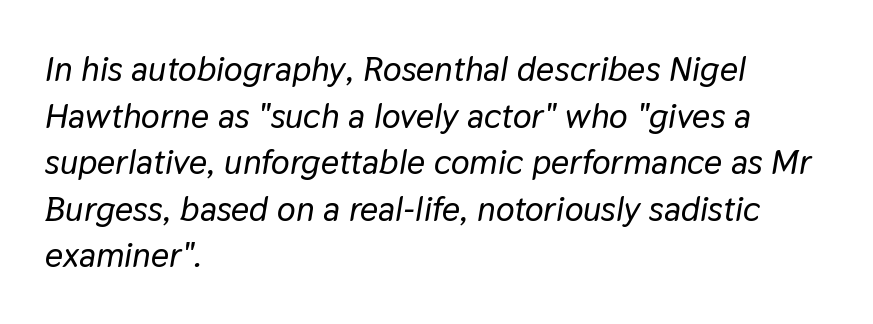
{"italic": "yes", "lean": "right", "slant_degrees": 9, "width": "normal", "stroke_contrast": "low", "x_height": "medium", "monospaced": "no", "underline": "no", "align": "left", "line_spacing": "normal", "line_spacing_ratio": 1.33, "letter_spacing": "normal", "letter_spacing_em": 0.0, "glyph_px": 35}
